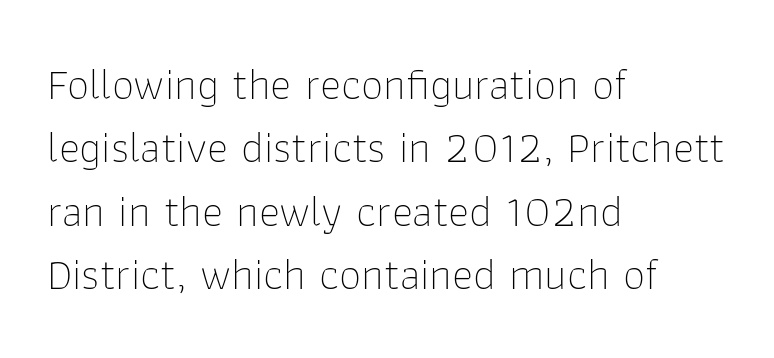
{"serif": "no", "italic": "no", "bold": "no", "weight": "thin", "width": "normal", "stroke_contrast": "low", "x_height": "medium", "monospaced": "no", "underline": "no", "align": "left", "line_spacing": "normal", "line_spacing_ratio": 1.41, "letter_spacing": "normal", "letter_spacing_em": 0.0, "glyph_px": 45}
